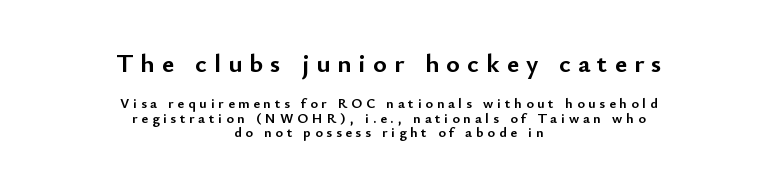
The block of text is dense from top to bottom, with scant space between rows. Descender tails drop into unmarked territory. The paragraph has two soft edges and a firm central axis. Short note: letters widely spaced. You get the large type first, then a drop to smaller type. Look at the stroke-to-counter ratio: heavy, a bold.
